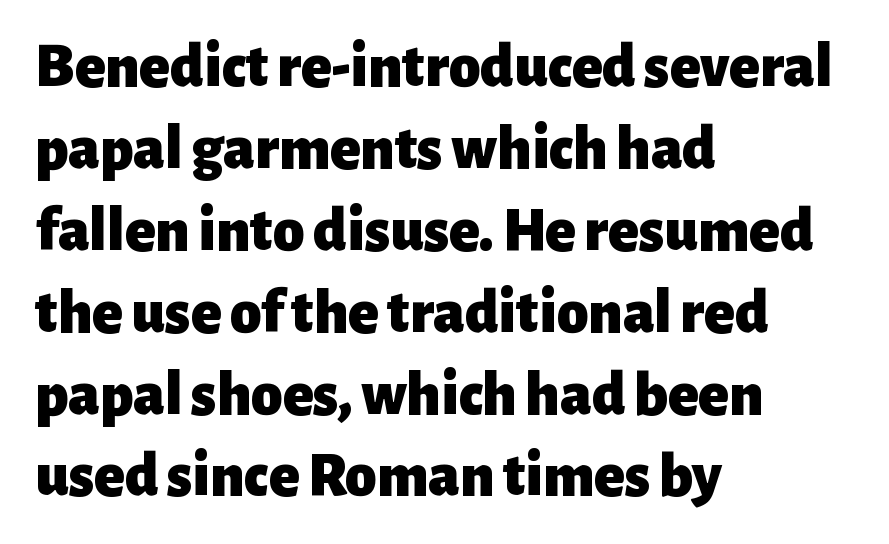
{"serif": "no", "italic": "no", "bold": "yes", "weight": "heavy", "width": "normal", "stroke_contrast": "low", "x_height": "medium", "monospaced": "no", "underline": "no", "align": "left", "line_spacing": "normal", "line_spacing_ratio": 1.3, "letter_spacing": "normal", "letter_spacing_em": 0.0, "glyph_px": 63}
